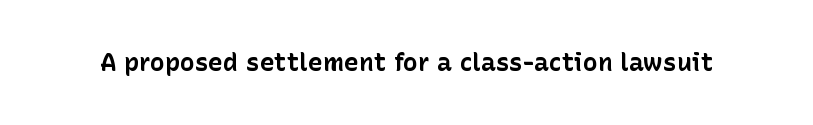
The image shows 25 px bold type, upright; set normal letter spacing, not underlined.
